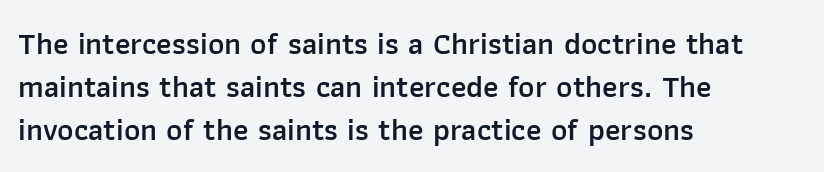
Q: Is the text bold? A: Semi-bold.
Q: Is the text italic (slanted)? A: No, it is upright.
Q: Is the typeface a serif or a sans-serif typeface? A: Sans-serif.
Q: Is the text underlined? A: No.
Q: How is the paragraph aligned? A: Left-aligned.
Q: Is the spacing between letters normal or unusually wide? A: Normal.
Q: Is the spacing between lines tight, normal or loose? A: Normal.
Q: Width (condensed, normal, or wide)? A: Normal.
Q: Stroke contrast? A: Low.
Q: x-height? A: Medium.
Q: Monospaced? A: No.
